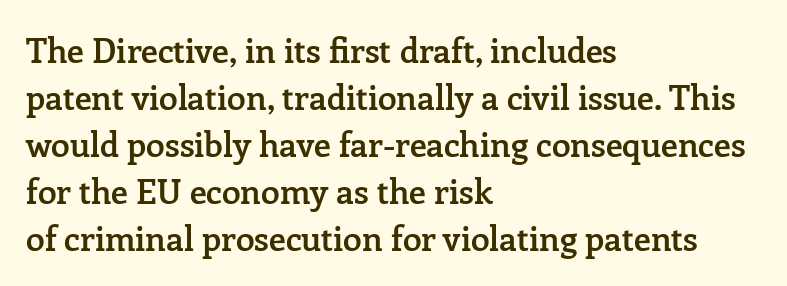
Q: Is the text bold? A: Semi-bold.
Q: Is the text italic (slanted)? A: No, it is upright.
Q: Is the typeface a serif or a sans-serif typeface? A: Serif.
Q: Is the text underlined? A: No.
Q: How is the paragraph aligned? A: Left-aligned.
Q: Is the spacing between letters normal or unusually wide? A: Normal.
Q: Is the spacing between lines tight, normal or loose? A: Normal.
Q: Width (condensed, normal, or wide)? A: Normal.
Q: Stroke contrast? A: Low.
Q: x-height? A: Medium.
Q: Monospaced? A: No.
